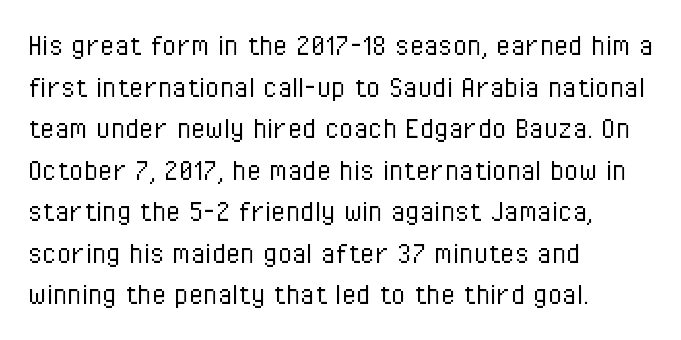
{"serif": "no", "italic": "no", "bold": "no", "weight": "light", "width": "condensed", "stroke_contrast": "low", "x_height": "medium", "monospaced": "no", "underline": "no", "align": "left", "line_spacing": "normal", "line_spacing_ratio": 1.26, "letter_spacing": "normal", "letter_spacing_em": 0.0, "glyph_px": 33}
